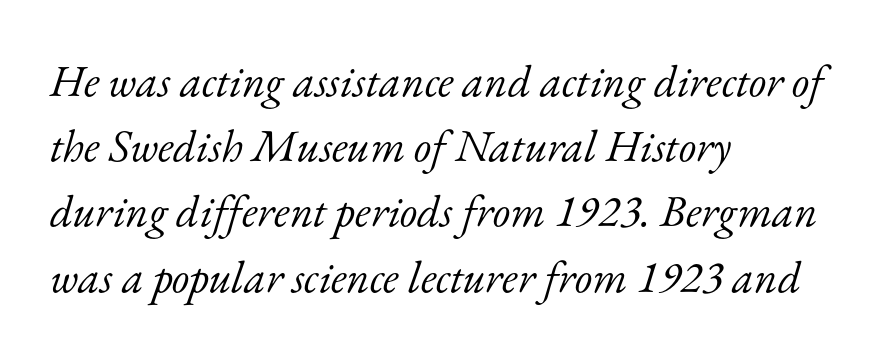
Q: Is the text bold? A: No.
Q: Is the text italic (slanted)? A: Yes, it leans right by about 17 degrees.
Q: Is the typeface a serif or a sans-serif typeface? A: Serif.
Q: Is the text underlined? A: No.
Q: How is the paragraph aligned? A: Left-aligned.
Q: Is the spacing between letters normal or unusually wide? A: Normal.
Q: Is the spacing between lines tight, normal or loose? A: Normal.
Q: Width (condensed, normal, or wide)? A: Normal.
Q: Stroke contrast? A: Low.
Q: x-height? A: Small.
Q: Monospaced? A: No.
